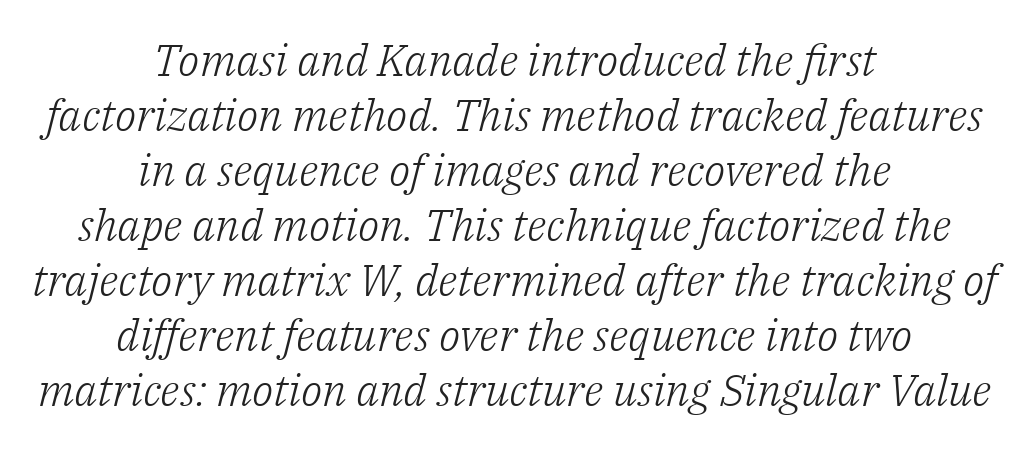
{"serif": "yes", "italic": "yes", "lean": "right", "slant_degrees": 14, "bold": "no", "weight": "light", "width": "normal", "stroke_contrast": "low", "x_height": "medium", "monospaced": "no", "underline": "no", "align": "center", "line_spacing": "normal", "line_spacing_ratio": 1.25, "letter_spacing": "normal", "letter_spacing_em": 0.0, "glyph_px": 44}
